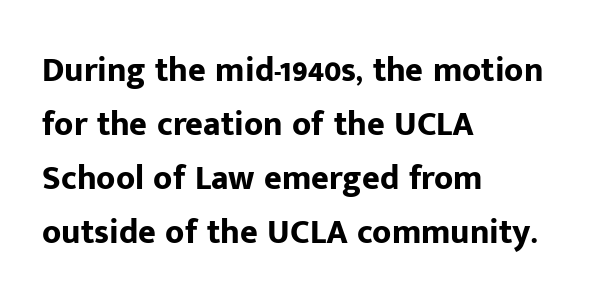
Characters follow at the spacing the type designer built in. Left-aligned paragraph, ragged on the right. Note the varied advance widths — an 'i' is clearly narrower than an 'm'. Its strokes are broad and dark, the hallmark of bold type. Is this a sans? Yes — the strokes have no serifs. What's the leading like? Ordinary, nothing unusual.
